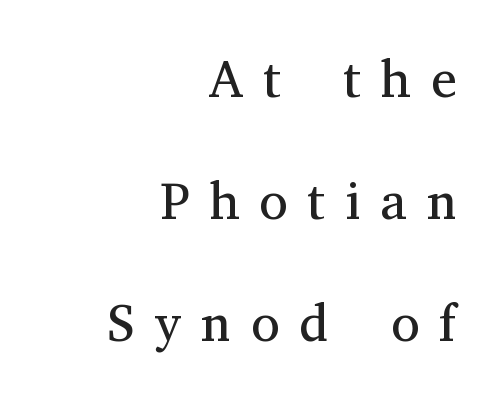
Q: Is the text bold? A: No.
Q: Is the text italic (slanted)? A: No, it is upright.
Q: Is the typeface a serif or a sans-serif typeface? A: Serif.
Q: Is the text underlined? A: No.
Q: How is the paragraph aligned? A: Right-aligned.
Q: Is the spacing between letters normal or unusually wide? A: Unusually wide.
Q: Is the spacing between lines tight, normal or loose? A: Loose.
Q: Width (condensed, normal, or wide)? A: Normal.
Q: Stroke contrast? A: Medium.
Q: x-height? A: Medium.
Q: Monospaced? A: No.
